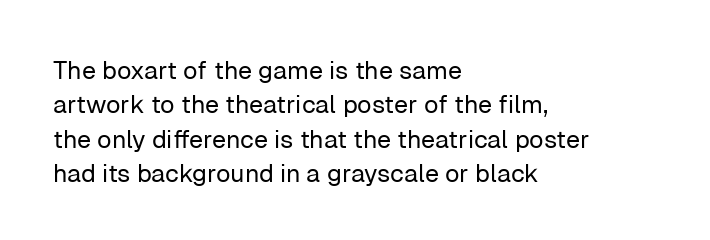
Q: Is the text bold? A: No.
Q: Is the text italic (slanted)? A: No, it is upright.
Q: Is the text underlined? A: No.
Q: How is the paragraph aligned? A: Left-aligned.
Q: Is the spacing between letters normal or unusually wide? A: Normal.
Q: Is the spacing between lines tight, normal or loose? A: Normal.
